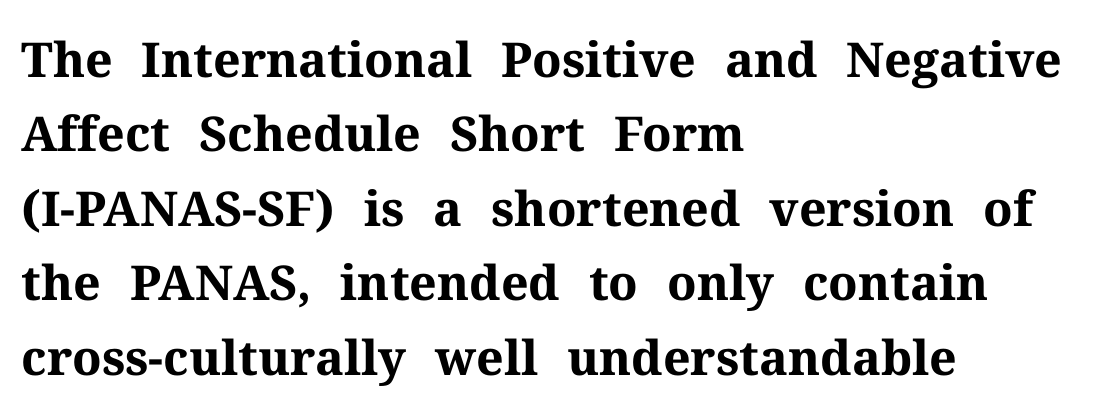
Q: Is the text bold? A: Yes.
Q: Is the text italic (slanted)? A: No, it is upright.
Q: Is the typeface a serif or a sans-serif typeface? A: Serif.
Q: Is the text underlined? A: No.
Q: How is the paragraph aligned? A: Left-aligned.
Q: Is the spacing between letters normal or unusually wide? A: Normal.
Q: Is the spacing between lines tight, normal or loose? A: Normal.
Q: Width (condensed, normal, or wide)? A: Normal.
Q: Stroke contrast? A: Medium.
Q: x-height? A: Medium.
Q: Monospaced? A: No.
